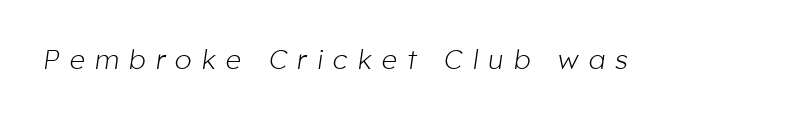
{"italic": "yes", "lean": "right", "slant_degrees": 8, "bold": "no", "underline": "no", "letter_spacing": "wide", "letter_spacing_em": 0.38, "glyph_px": 27}
